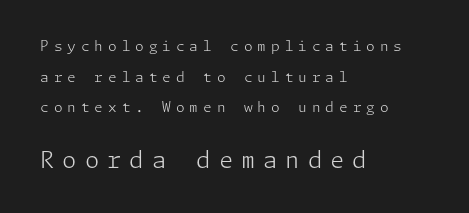
The image shows 23 px text type, upright; set left-aligned, loose line spacing (2.18x), unusually wide letter spacing (+0.35 em), not underlined; the second (bottom) block is 1.64x larger.
